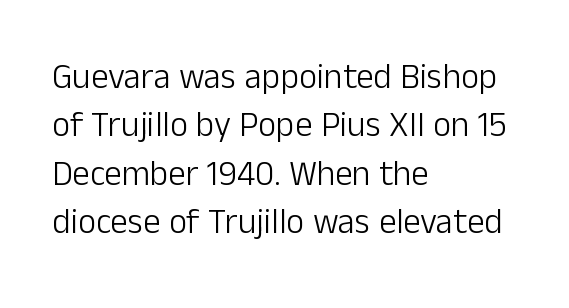
It's the straight-up-and-down kind of type. This sample has the flowing, uneven cadence of proportional lettering. The weight would be labelled regular, book, light, or lighter still. Nobody touched the tracking dial on this one.
